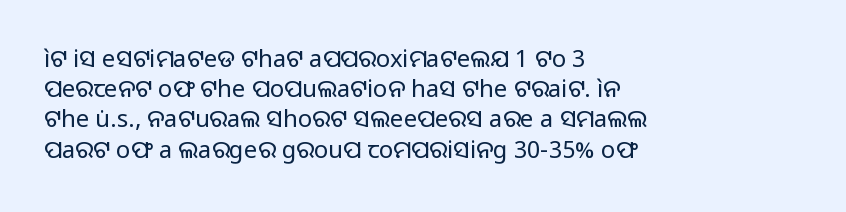
The weight would be labelled regular, book, light, or lighter still. Every stem runs plumb, perpendicular to the baseline. Descender tails drop into unmarked territory. One glance says typical: line gaps are just what's usual.
